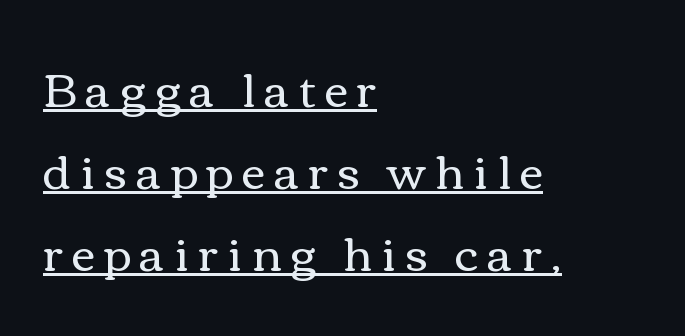
Q: Is the text bold? A: No.
Q: Is the text italic (slanted)? A: No, it is upright.
Q: Is the text underlined? A: Yes.
Q: How is the paragraph aligned? A: Left-aligned.
Q: Is the spacing between letters normal or unusually wide? A: Unusually wide.
Q: Width (condensed, normal, or wide)? A: Wide.
Q: x-height? A: Medium.
Q: Monospaced? A: No.
